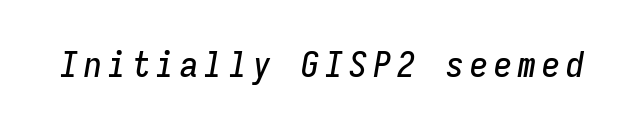
The image shows 36 px condensed type, italic (leaning right), monospaced; set not underlined; low stroke contrast and a medium x-height.
